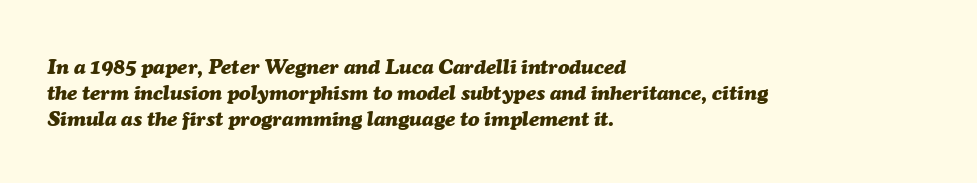
{"italic": "yes", "lean": "right", "slant_degrees": 7, "bold": "yes", "underline": "no", "align": "left", "line_spacing_ratio": 1.24, "letter_spacing": "normal", "letter_spacing_em": 0.0, "glyph_px": 21}
